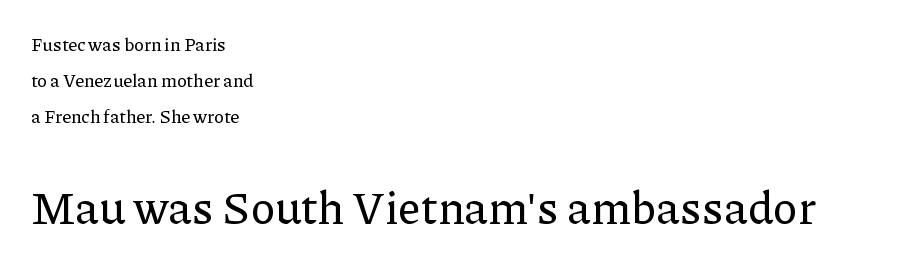
The image shows 45 px serif type, upright; set left-aligned, loose line spacing (1.99x), normal letter spacing, not underlined; the second (bottom) block is 2.5x larger; low stroke contrast and a medium x-height.
